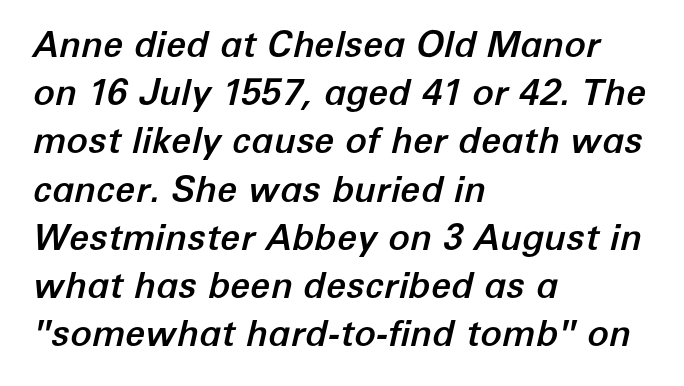
Nobody drew a line under any word here. The rendering keeps characters at their native spacing. Character widths vary here, with narrow letters taking less room than wide ones. Caption: multi-line text, flush left, ragged right.
